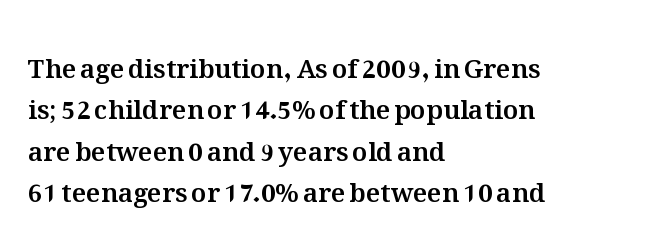
Honestly, there is no underline to notice here at all. Nothing unusual about the tracking: characters are spaced as the font intends. These lines stack with their left ends in a neat column. Posture: vertical. Normally led — the rows are evenly, conventionally spaced.
